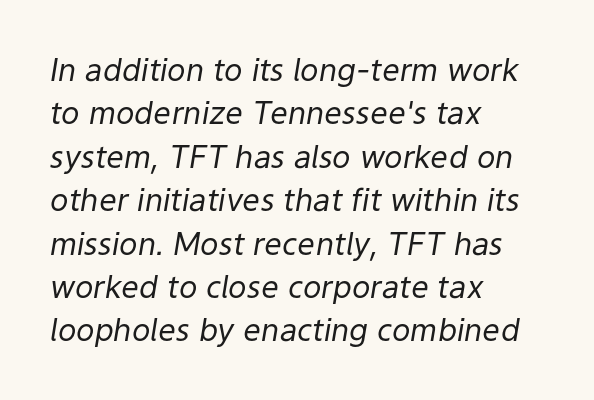
Q: Is the text bold? A: No.
Q: Is the text italic (slanted)? A: Yes, it leans right by about 9 degrees.
Q: Is the text underlined? A: No.
Q: How is the paragraph aligned? A: Left-aligned.
Q: Is the spacing between letters normal or unusually wide? A: Normal.
Q: Is the spacing between lines tight, normal or loose? A: Normal.
Q: Width (condensed, normal, or wide)? A: Normal.
Q: Stroke contrast? A: Low.
Q: x-height? A: Medium.
Q: Monospaced? A: No.
